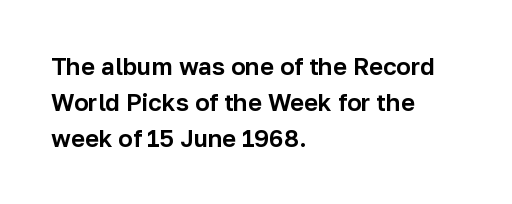
The image shows 24 px text type, upright; set left-aligned, normal line spacing (1.5x), normal letter spacing, not underlined.
